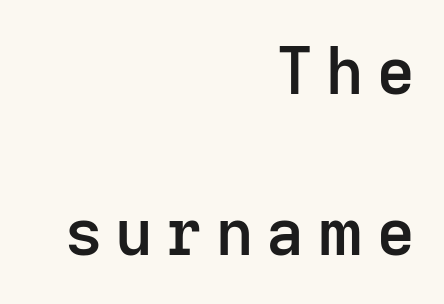
The rag falls on the left side of this text block. A bit beefed up — I'd call it semibold rather than bold. This rendering features lettering with no underline. Here the glyphs are tracked loosely, breaking word shapes into spaced letters.
